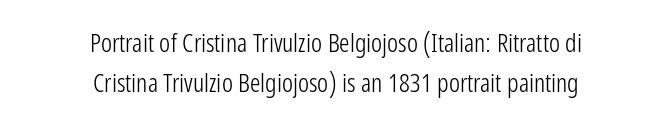
The image shows 26 px text type, upright; set centered, normal line spacing (1.53x), normal letter spacing, not underlined.
